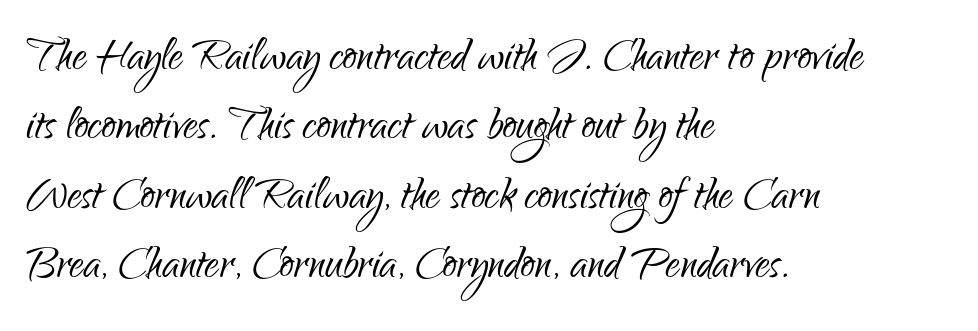
Q: Is the text bold? A: No.
Q: Is the text italic (slanted)? A: Yes.
Q: Is the typeface a serif or a sans-serif typeface? A: Sans-serif.
Q: Is the text underlined? A: No.
Q: How is the paragraph aligned? A: Left-aligned.
Q: Is the spacing between letters normal or unusually wide? A: Normal.
Q: Width (condensed, normal, or wide)? A: Condensed.
Q: Stroke contrast? A: Low.
Q: x-height? A: Small.
Q: Monospaced? A: No.
